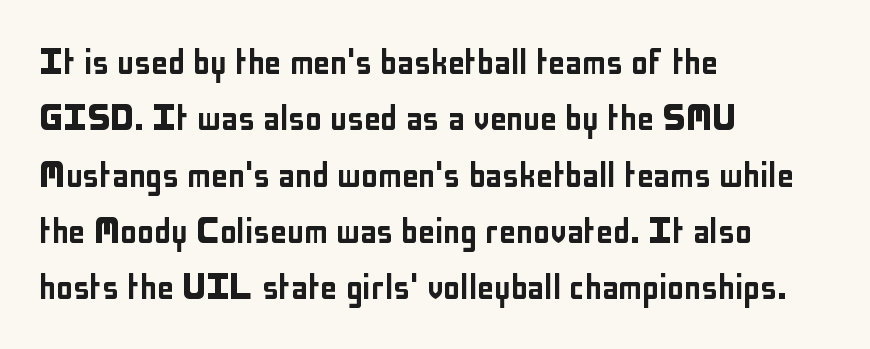
Q: Is the text italic (slanted)? A: No, it is upright.
Q: Is the typeface a serif or a sans-serif typeface? A: Sans-serif.
Q: Is the text underlined? A: No.
Q: How is the paragraph aligned? A: Left-aligned.
Q: Is the spacing between letters normal or unusually wide? A: Normal.
Q: Is the spacing between lines tight, normal or loose? A: Normal.
Q: Width (condensed, normal, or wide)? A: Condensed.
Q: Stroke contrast? A: Low.
Q: x-height? A: Medium.
Q: Monospaced? A: No.
